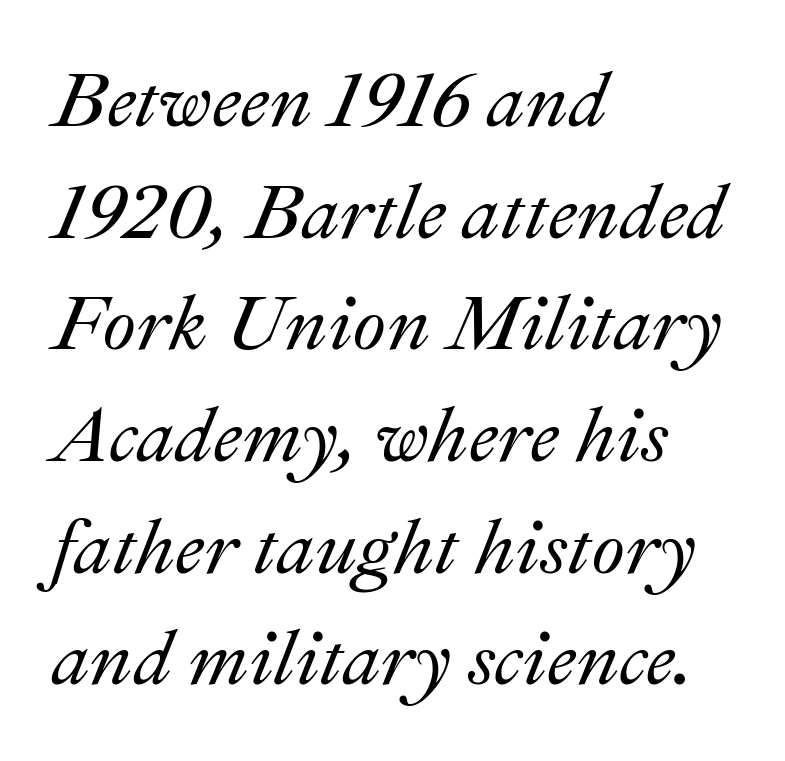
{"italic": "yes", "lean": "right", "slant_degrees": 22, "width": "normal", "stroke_contrast": "medium", "x_height": "small", "monospaced": "no", "underline": "no", "align": "left", "line_spacing": "normal", "line_spacing_ratio": 1.45, "letter_spacing": "normal", "letter_spacing_em": 0.0, "glyph_px": 77}
